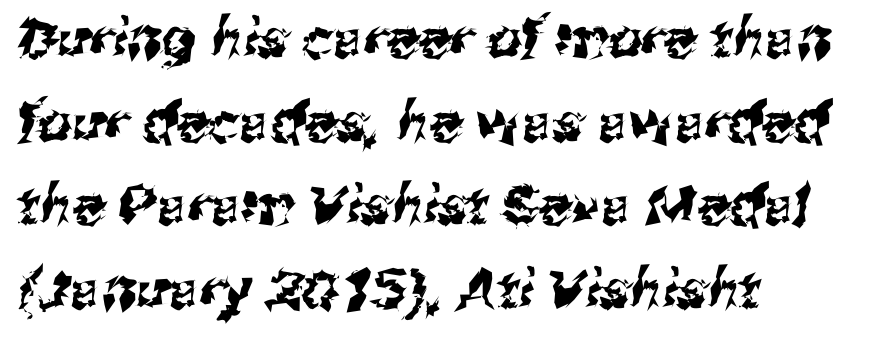
{"serif": "no", "width": "normal", "stroke_contrast": "medium", "x_height": "medium", "monospaced": "no", "underline": "no", "align": "left", "line_spacing": "normal", "line_spacing_ratio": 1.55, "letter_spacing": "normal", "letter_spacing_em": 0.0, "glyph_px": 54}
